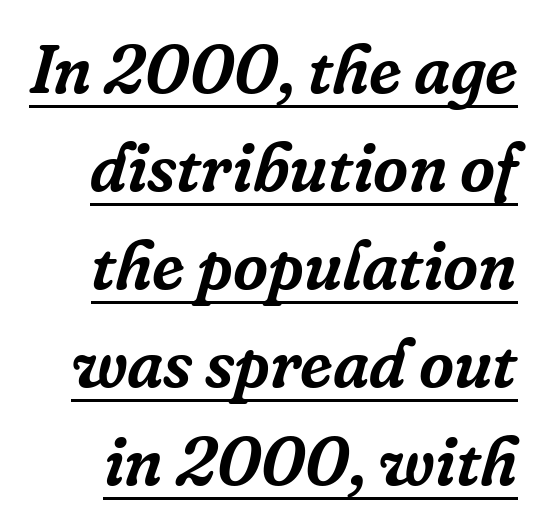
Interline gaps are of average width in this sample. Nothing unusual about the tracking: characters are spaced as the font intends. These characters rest on top of a visible drawn line. The passage shown is typed in a proportional face where columns would drift. Unlike a clean sans, this face finishes its strokes with serifs. Emphasis-style slanted type is in use.
